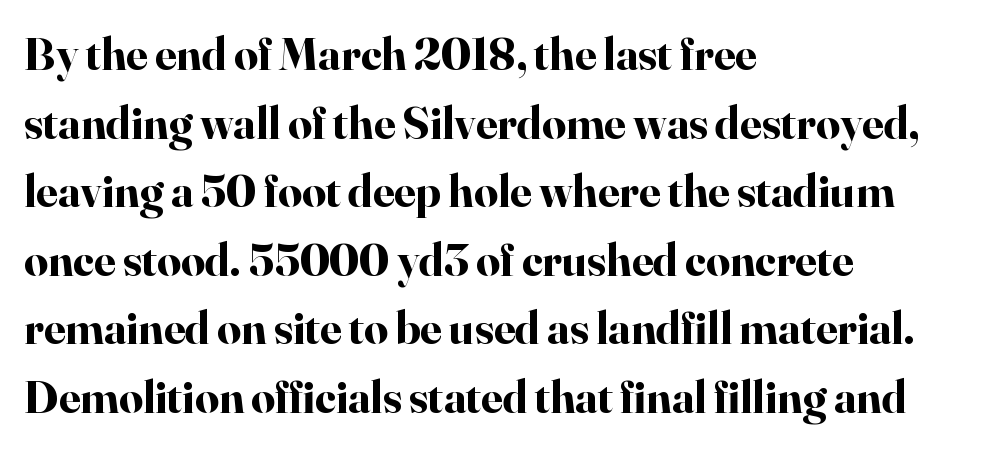
The image shows 47 px bold serif type, upright; set left-aligned, normal line spacing (1.46x), normal letter spacing, not underlined; high stroke contrast and a small x-height.
